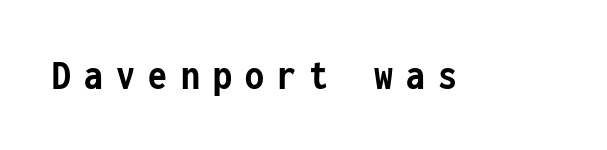
{"serif": "no", "italic": "no", "bold": "yes", "weight": "semibold", "width": "condensed", "stroke_contrast": "low", "x_height": "medium", "monospaced": "yes", "underline": "no", "letter_spacing": "wide", "letter_spacing_em": 0.31, "glyph_px": 43}
